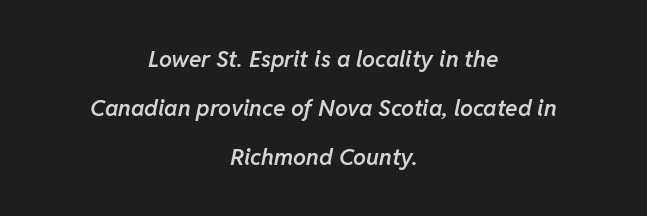
Q: Is the text bold? A: Semi-bold.
Q: Is the text italic (slanted)? A: Yes, it leans right by about 11 degrees.
Q: Is the text underlined? A: No.
Q: How is the paragraph aligned? A: Centered.
Q: Is the spacing between letters normal or unusually wide? A: Normal.
Q: Is the spacing between lines tight, normal or loose? A: Loose.
